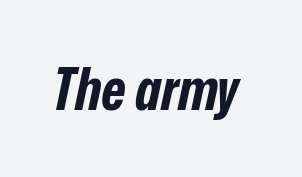
{"italic": "yes", "lean": "right", "slant_degrees": 12, "bold": "yes", "weight": "bold", "width": "condensed", "stroke_contrast": "low", "x_height": "medium", "monospaced": "no", "underline": "no", "letter_spacing": "normal", "letter_spacing_em": 0.0, "glyph_px": 59}
